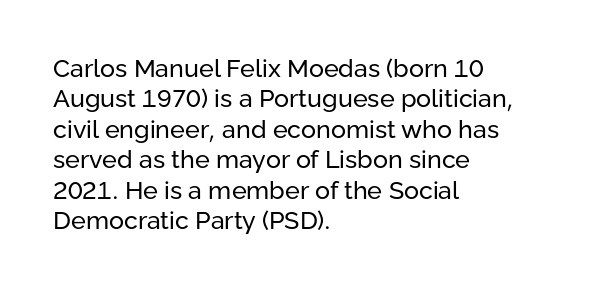
Nope, not italic — everything's standing straight. Only glyphs here, with clear space below each row. Leftover space on each line is placed entirely after the last word. The gaps between neighbouring characters are ordinary and unremarkable. A light-to-regular cut is what we see here.
